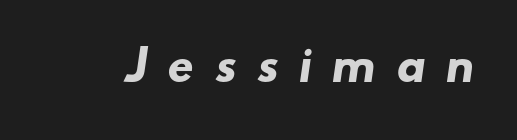
The image shows 41 px heavy, wide sans-serif type; set unusually wide letter spacing (+0.48 em), not underlined; low stroke contrast and a small x-height.
